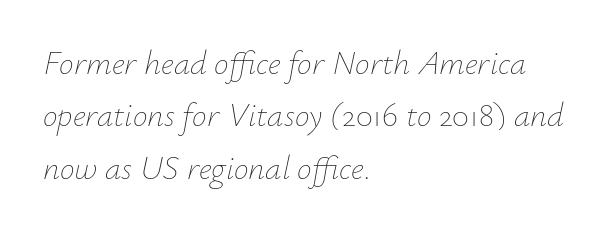
Character widths vary here, with narrow letters taking less room than wide ones. How are the letters spaced? Ordinarily, with no added tracking. Weight: in the light-to-regular range. These lines are set flush left with a ragged right edge. How would I describe the line gaps? Plain and ordinary.
